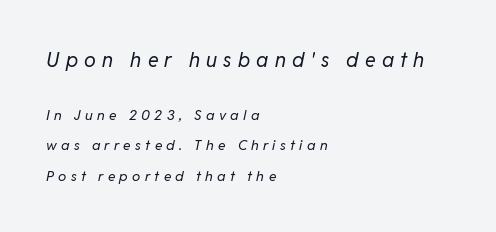
{"italic": "yes", "lean": "right", "slant_degrees": 11, "bold": "no", "underline": "no", "align": "left", "line_spacing": "loose", "line_spacing_ratio": 2.16, "letter_spacing": "wide", "letter_spacing_em": 0.31, "larger_block": "first", "size_ratio": 1.43, "glyph_px": 20}
